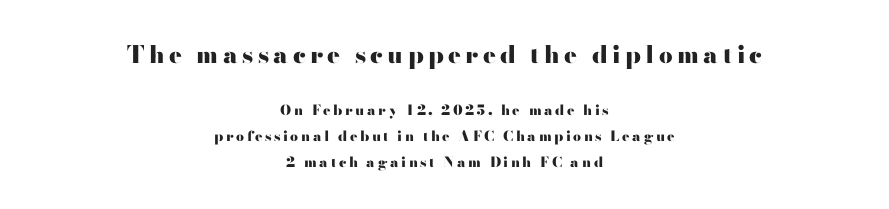
Typeset on center — no edge is straight. The space beneath each line is pristine and unruled. The axis of the letterforms is exactly vertical. Compared with an ordinary text face, these strokes are far heavier — a full bold. Here the first block reads like a headline and the second like body copy.
